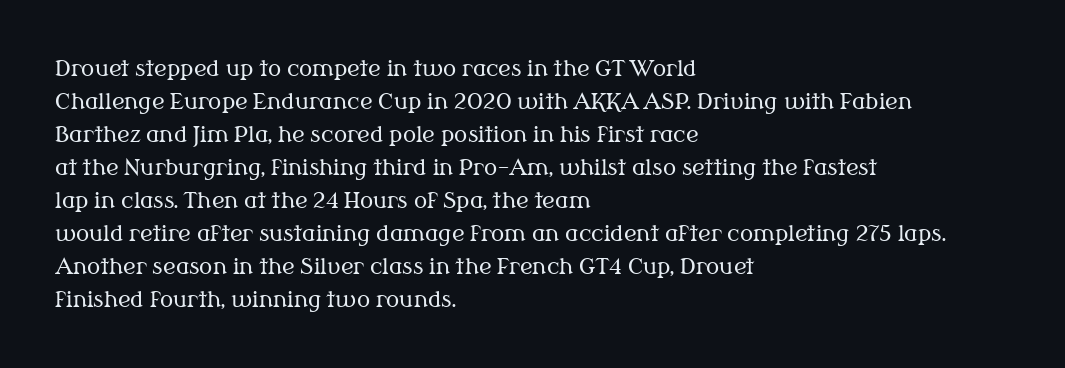
In terms of leading, this rendering sits right in the middle. Quick note: not italic, upright. Stems here are at most as thick as an everyday book face. Letter spacing: default.
